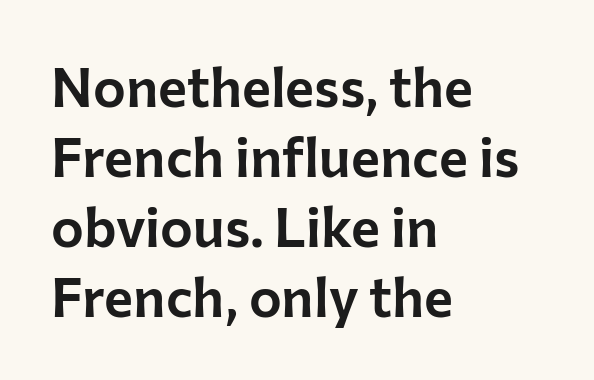
Q: Is the text italic (slanted)? A: No, it is upright.
Q: Is the typeface a serif or a sans-serif typeface? A: Sans-serif.
Q: Is the text underlined? A: No.
Q: How is the paragraph aligned? A: Left-aligned.
Q: Is the spacing between letters normal or unusually wide? A: Normal.
Q: Is the spacing between lines tight, normal or loose? A: Normal.
Q: Width (condensed, normal, or wide)? A: Normal.
Q: Stroke contrast? A: Low.
Q: x-height? A: Medium.
Q: Monospaced? A: No.
